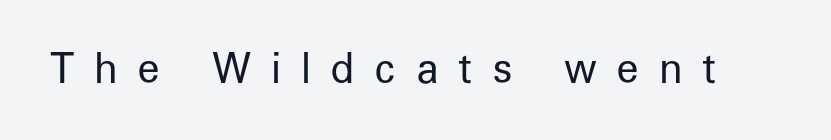
Italic? Not at all — the glyphs are vertical. Tracking here is generous; glyphs stand well apart from one another. The zone under the glyphs is completely vacant. Examine the stroke ends and you'll find no serifs. Ink coverage per letter is moderate at most.
